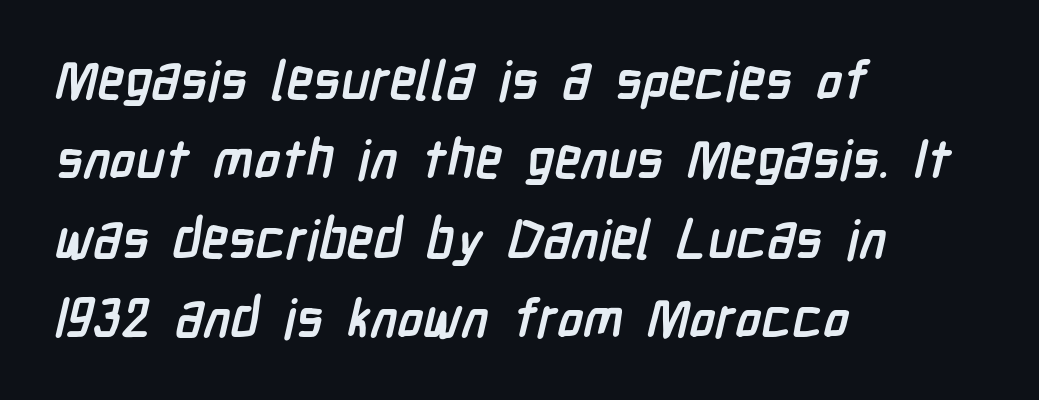
Q: Is the text bold? A: Yes.
Q: Is the typeface a serif or a sans-serif typeface? A: Sans-serif.
Q: Is the text underlined? A: No.
Q: How is the paragraph aligned? A: Left-aligned.
Q: Is the spacing between letters normal or unusually wide? A: Normal.
Q: Is the spacing between lines tight, normal or loose? A: Normal.
Q: Width (condensed, normal, or wide)? A: Condensed.
Q: Stroke contrast? A: Low.
Q: x-height? A: Medium.
Q: Monospaced? A: No.
